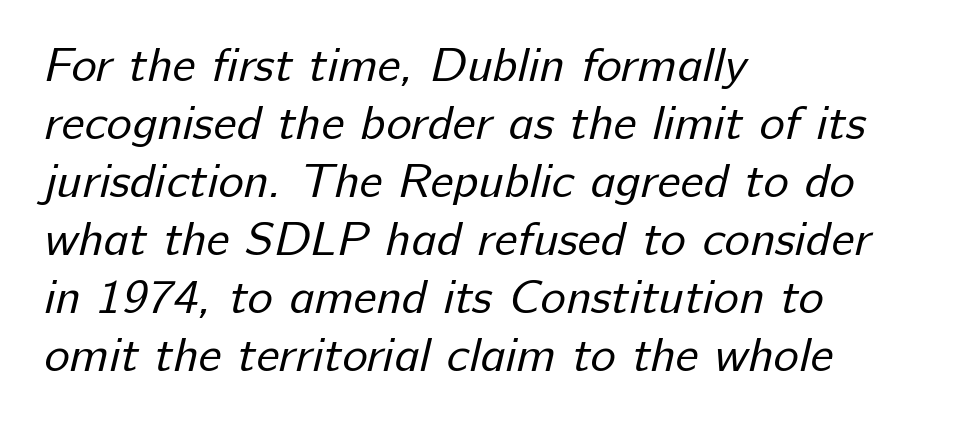
The image shows 48 px regular-weight sans-serif type; set left-aligned, line spacing 1.21x, normal letter spacing, not underlined; low stroke contrast and a medium x-height.
